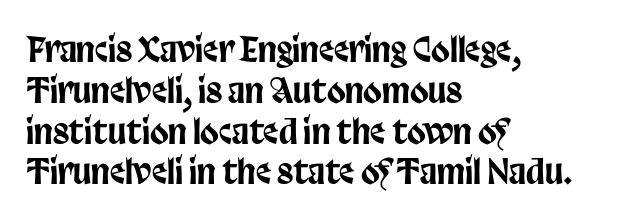
The image shows 34 px condensed sans-serif type, upright; set left-aligned, line spacing 1.2x, normal letter spacing, not underlined; low stroke contrast and a large x-height.
